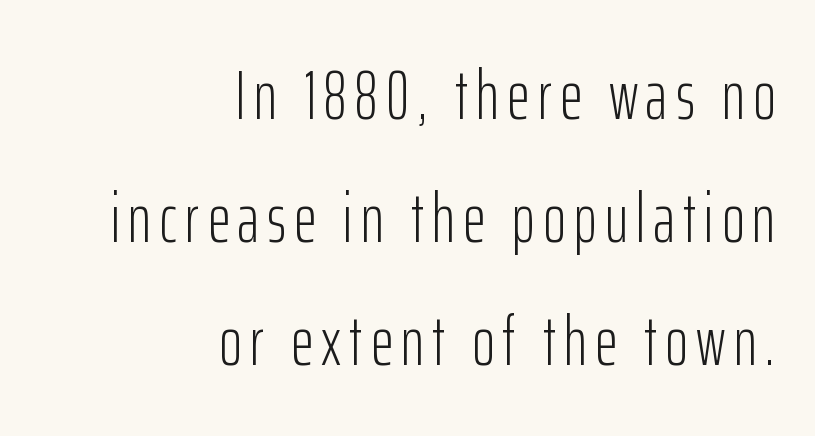
Q: Is the text bold? A: No.
Q: Is the text italic (slanted)? A: No, it is upright.
Q: Is the typeface a serif or a sans-serif typeface? A: Sans-serif.
Q: Is the text underlined? A: No.
Q: How is the paragraph aligned? A: Right-aligned.
Q: Width (condensed, normal, or wide)? A: Condensed.
Q: Stroke contrast? A: Low.
Q: x-height? A: Medium.
Q: Monospaced? A: No.
